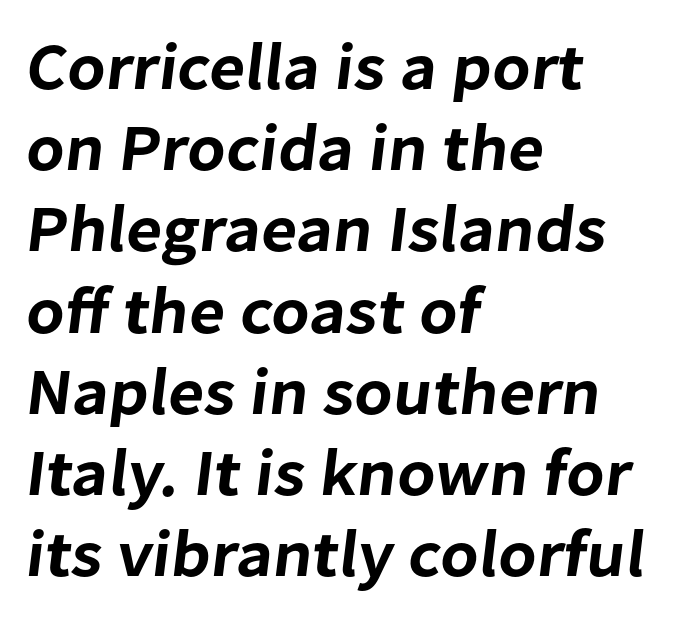
Q: Is the typeface a serif or a sans-serif typeface? A: Sans-serif.
Q: Is the text underlined? A: No.
Q: How is the paragraph aligned? A: Left-aligned.
Q: Is the spacing between letters normal or unusually wide? A: Normal.
Q: Width (condensed, normal, or wide)? A: Normal.
Q: Stroke contrast? A: Low.
Q: x-height? A: Medium.
Q: Monospaced? A: No.
